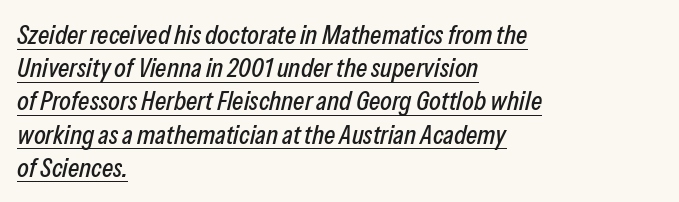
{"italic": "yes", "lean": "right", "slant_degrees": 13, "underline": "yes", "align": "left", "line_spacing_ratio": 1.23, "letter_spacing": "normal", "letter_spacing_em": 0.0, "glyph_px": 27}
